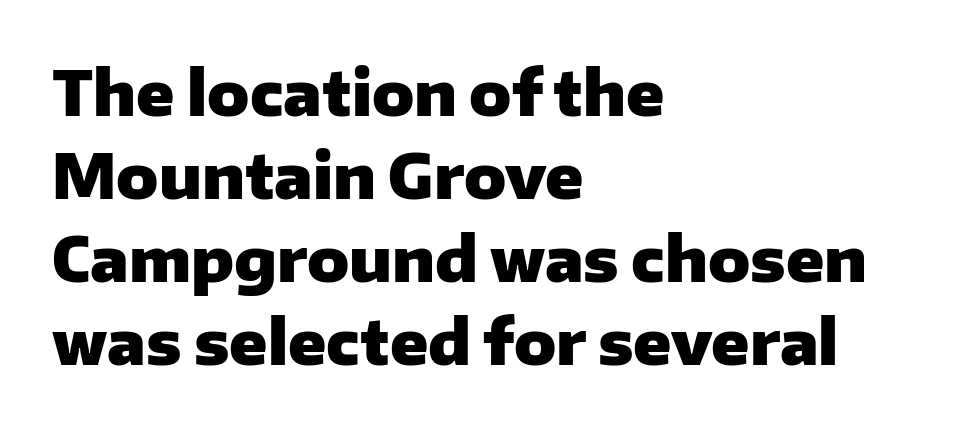
{"serif": "no", "italic": "no", "bold": "yes", "weight": "heavy", "width": "normal", "stroke_contrast": "low", "x_height": "medium", "monospaced": "no", "underline": "no", "align": "left", "line_spacing": "normal", "line_spacing_ratio": 1.34, "letter_spacing": "normal", "letter_spacing_em": 0.0, "glyph_px": 62}
